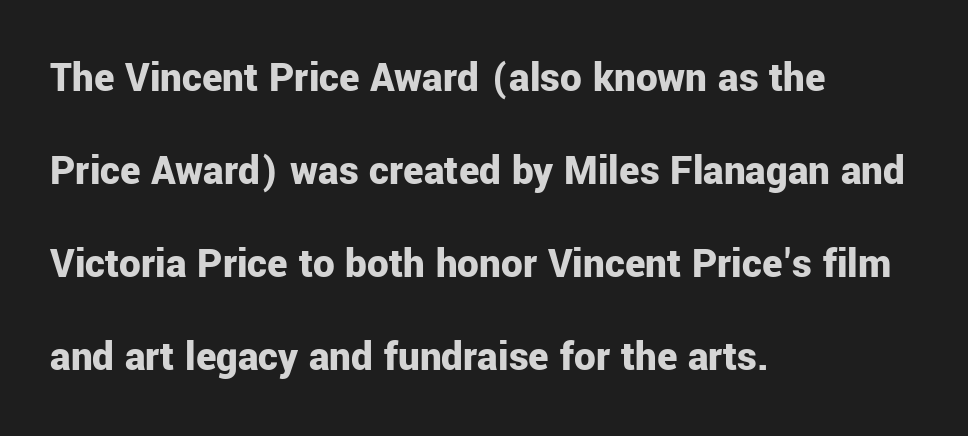
Q: Is the text bold? A: Yes.
Q: Is the text italic (slanted)? A: No, it is upright.
Q: Is the typeface a serif or a sans-serif typeface? A: Sans-serif.
Q: Is the text underlined? A: No.
Q: How is the paragraph aligned? A: Left-aligned.
Q: Is the spacing between letters normal or unusually wide? A: Normal.
Q: Is the spacing between lines tight, normal or loose? A: Loose.
Q: Width (condensed, normal, or wide)? A: Normal.
Q: Stroke contrast? A: Low.
Q: x-height? A: Medium.
Q: Monospaced? A: No.
